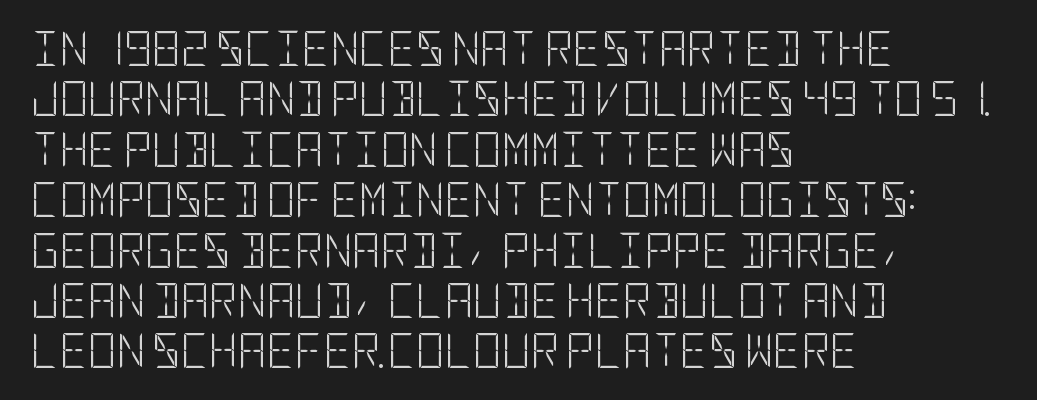
Q: Is the text bold? A: No.
Q: Is the text italic (slanted)? A: No, it is upright.
Q: Is the typeface a serif or a sans-serif typeface? A: Sans-serif.
Q: Is the text underlined? A: No.
Q: How is the paragraph aligned? A: Left-aligned.
Q: Is the spacing between letters normal or unusually wide? A: Normal.
Q: Is the spacing between lines tight, normal or loose? A: Normal.
Q: Width (condensed, normal, or wide)? A: Condensed.
Q: Stroke contrast? A: Low.
Q: x-height? A: Large.
